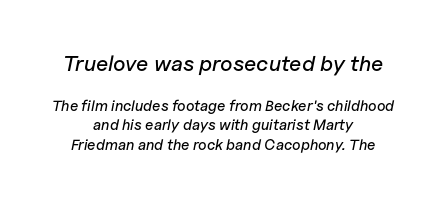
Q: Is the text italic (slanted)? A: Yes, it leans right by about 11 degrees.
Q: Is the text underlined? A: No.
Q: How is the paragraph aligned? A: Centered.
Q: Is the spacing between letters normal or unusually wide? A: Normal.
Q: Is the spacing between lines tight, normal or loose? A: Normal.
Q: Which block of text is set in a larger size, the first (top) or the second (bottom)? A: The first (top) one.
